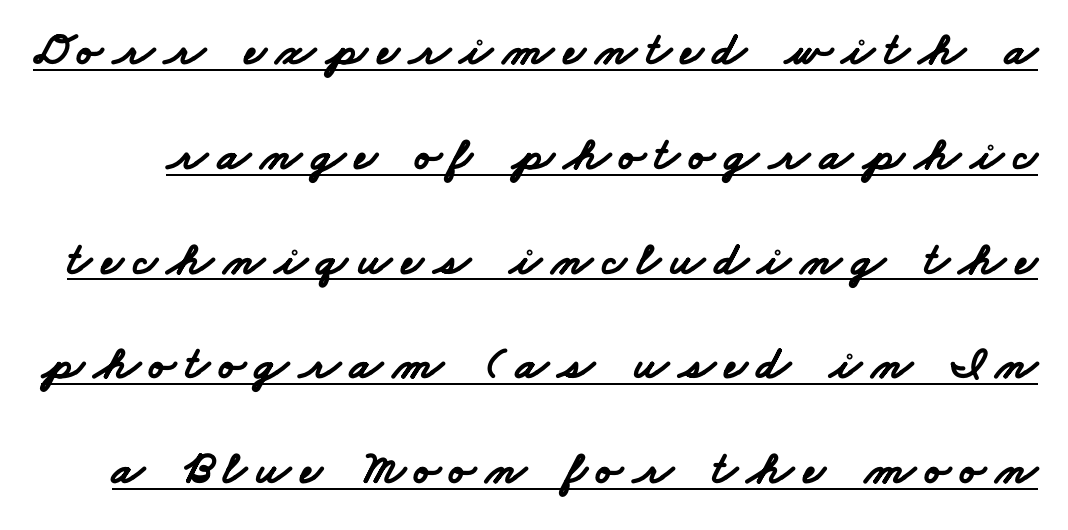
In designer terms, the underline attribute is active on this setting. Reading down the column, the eye jumps a long way to each next line. How are the letters spaced? Widely, with obvious added tracking. Spacing verdict: proportional, widths tailored to each character. Strong, thick strokes mark this as bold type.
